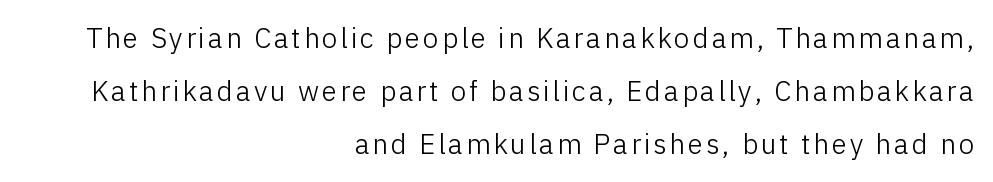
{"serif": "no", "italic": "no", "bold": "no", "weight": "light", "width": "normal", "stroke_contrast": "low", "x_height": "medium", "monospaced": "no", "underline": "no", "align": "right", "line_spacing": "loose", "line_spacing_ratio": 1.9, "glyph_px": 28}
